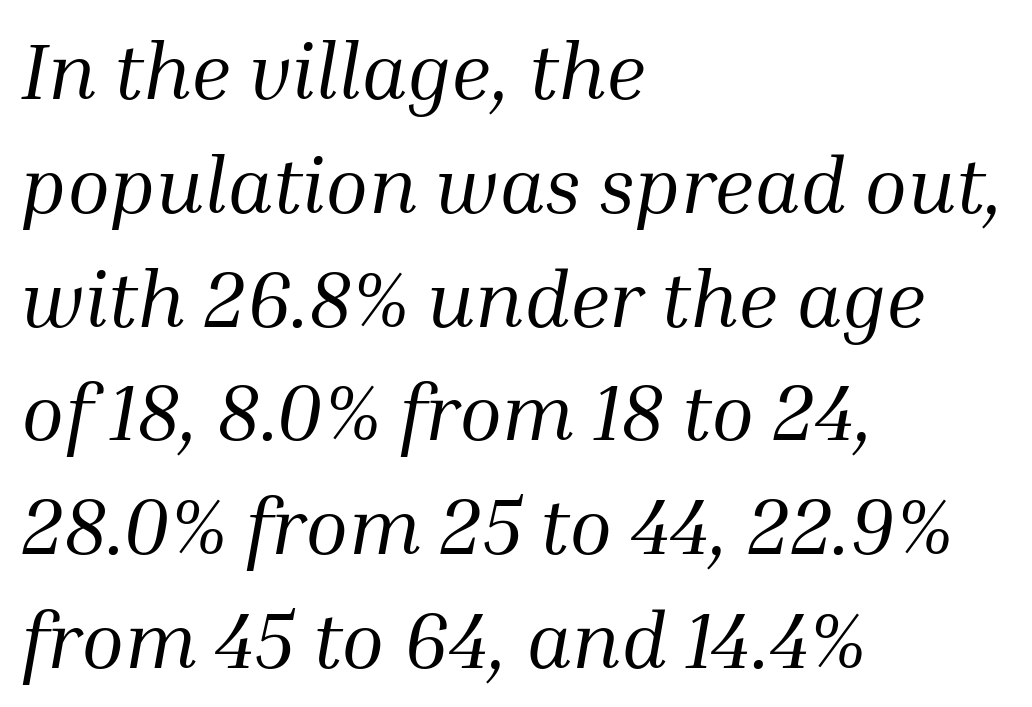
The image shows 79 px regular-weight serif type, italic (leaning right); set left-aligned, normal line spacing (1.44x), normal letter spacing, not underlined; medium stroke contrast and a medium x-height.
